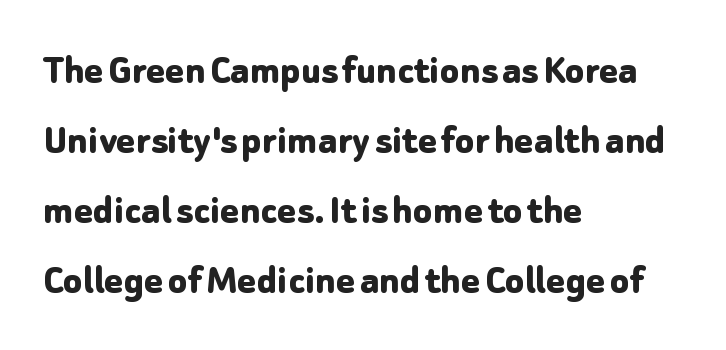
{"serif": "no", "italic": "no", "bold": "yes", "weight": "bold", "width": "normal", "stroke_contrast": "low", "x_height": "medium", "monospaced": "no", "underline": "no", "align": "left", "line_spacing": "normal", "line_spacing_ratio": 1.59, "letter_spacing": "normal", "letter_spacing_em": 0.0, "glyph_px": 44}
